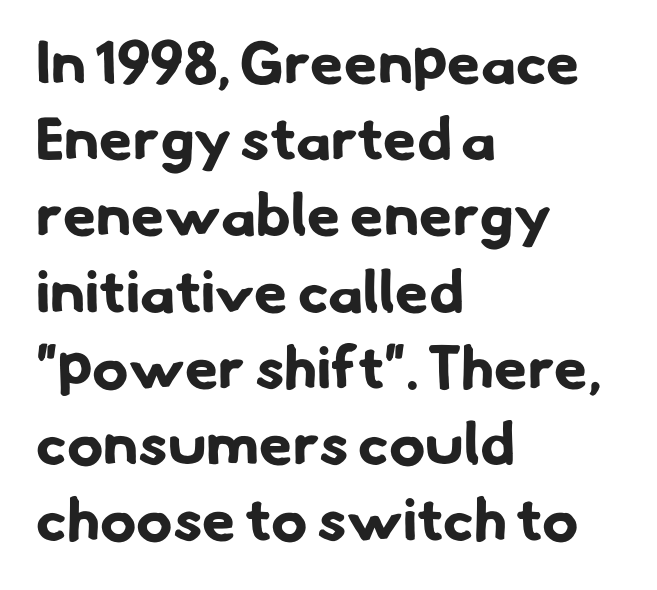
{"serif": "no", "bold": "yes", "weight": "bold", "width": "normal", "stroke_contrast": "low", "x_height": "small", "monospaced": "no", "underline": "no", "align": "left", "line_spacing": "normal", "line_spacing_ratio": 1.27, "letter_spacing": "normal", "letter_spacing_em": 0.0, "glyph_px": 60}
